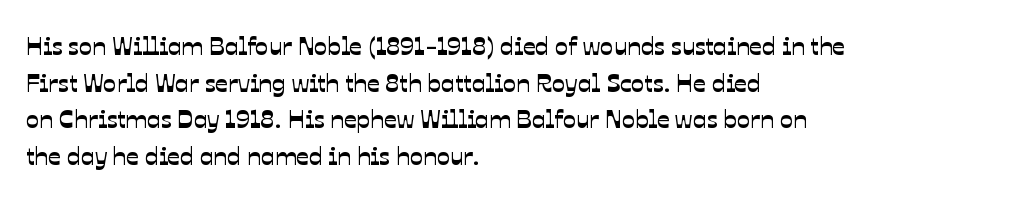
The image shows 25 px text type; set left-aligned, normal line spacing (1.47x), normal letter spacing, not underlined.
